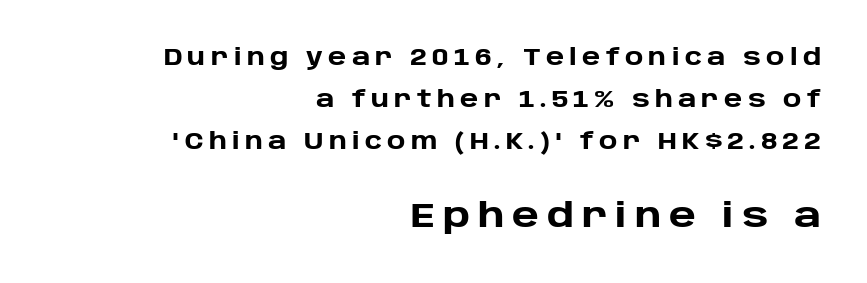
{"serif": "no", "italic": "no", "bold": "yes", "weight": "heavy", "width": "normal", "stroke_contrast": "low", "x_height": "large", "monospaced": "no", "underline": "no", "align": "right", "line_spacing_ratio": 1.83, "letter_spacing": "wide", "letter_spacing_em": 0.23, "larger_block": "second", "size_ratio": 1.48, "glyph_px": 34}
